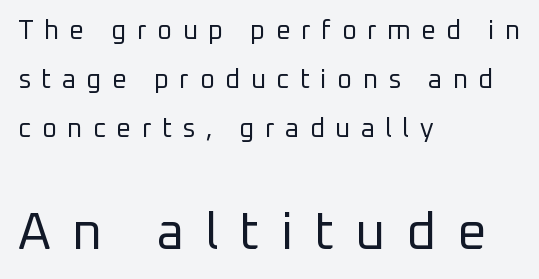
{"serif": "no", "italic": "no", "bold": "no", "weight": "regular", "width": "normal", "stroke_contrast": "low", "x_height": "medium", "monospaced": "no", "underline": "no", "align": "left", "line_spacing_ratio": 1.89, "letter_spacing": "wide", "letter_spacing_em": 0.4, "larger_block": "second", "size_ratio": 2.0, "glyph_px": 52}
